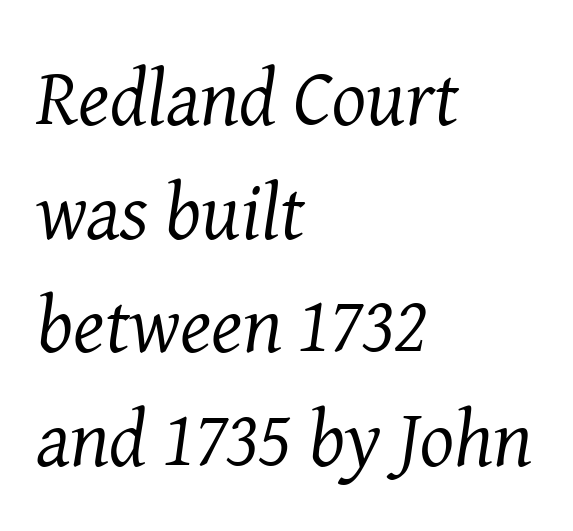
The image shows 80 px regular-weight serif type, italic (leaning right); set left-aligned, normal line spacing (1.42x), normal letter spacing, not underlined; medium stroke contrast and a medium x-height.
